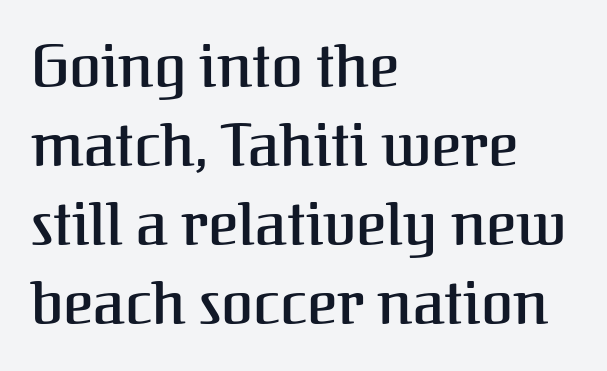
Q: Is the text italic (slanted)? A: No, it is upright.
Q: Is the typeface a serif or a sans-serif typeface? A: Serif.
Q: Is the text underlined? A: No.
Q: How is the paragraph aligned? A: Left-aligned.
Q: Is the spacing between letters normal or unusually wide? A: Normal.
Q: Is the spacing between lines tight, normal or loose? A: Normal.
Q: Width (condensed, normal, or wide)? A: Normal.
Q: Stroke contrast? A: Medium.
Q: x-height? A: Medium.
Q: Monospaced? A: No.
